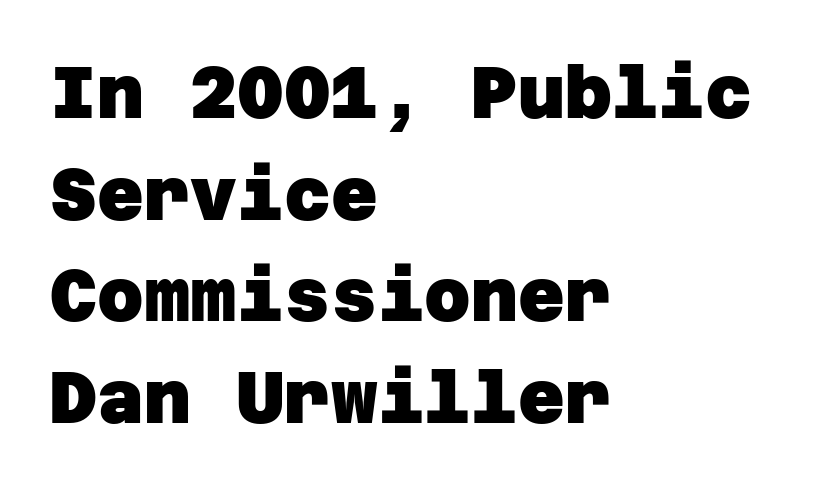
The image shows 72 px heavy sans-serif type; set left-aligned, normal line spacing (1.41x), normal letter spacing, not underlined; low stroke contrast and a large x-height.
